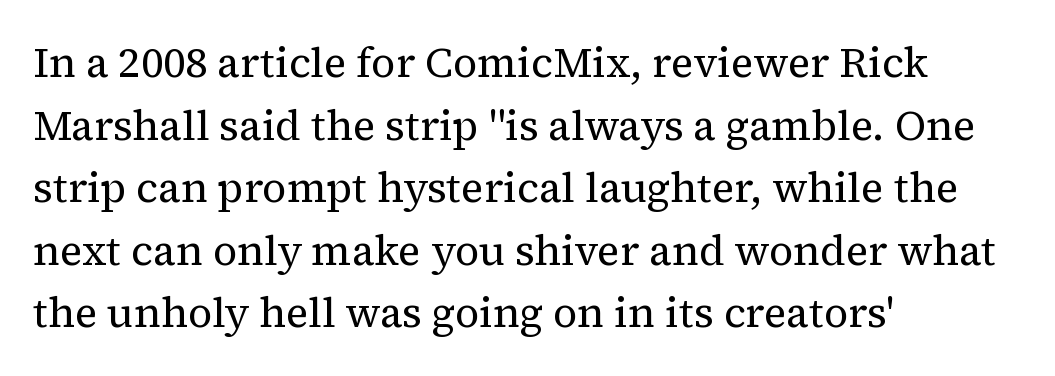
{"serif": "yes", "italic": "no", "bold": "no", "weight": "regular", "width": "normal", "stroke_contrast": "medium", "x_height": "medium", "monospaced": "no", "underline": "no", "align": "left", "line_spacing": "normal", "line_spacing_ratio": 1.49, "letter_spacing": "normal", "letter_spacing_em": 0.0, "glyph_px": 42}
